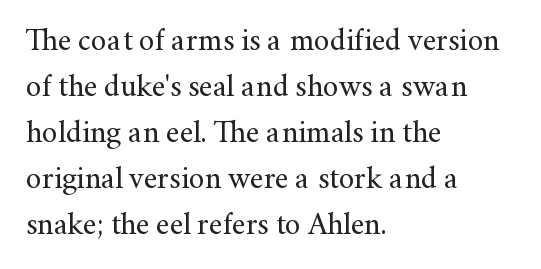
The image shows 31 px regular-weight serif type, upright; set left-aligned, normal line spacing (1.48x), normal letter spacing, not underlined; medium stroke contrast and a small x-height.
